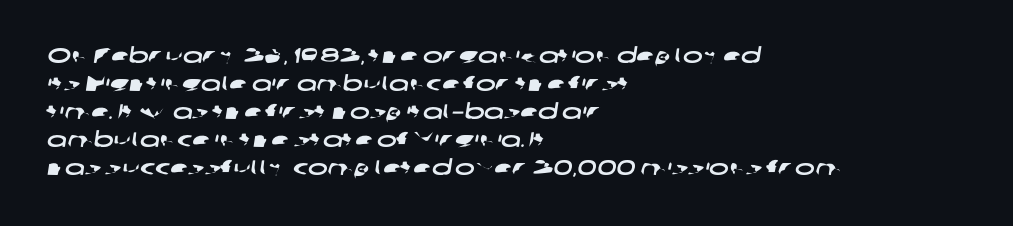
The image shows 21 px text type; set left-aligned, normal line spacing (1.33x), normal letter spacing, not underlined.
